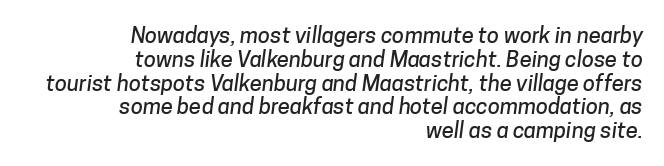
Q: Is the text underlined? A: No.
Q: How is the paragraph aligned? A: Right-aligned.
Q: Is the spacing between letters normal or unusually wide? A: Normal.
Q: Is the spacing between lines tight, normal or loose? A: Tight.
